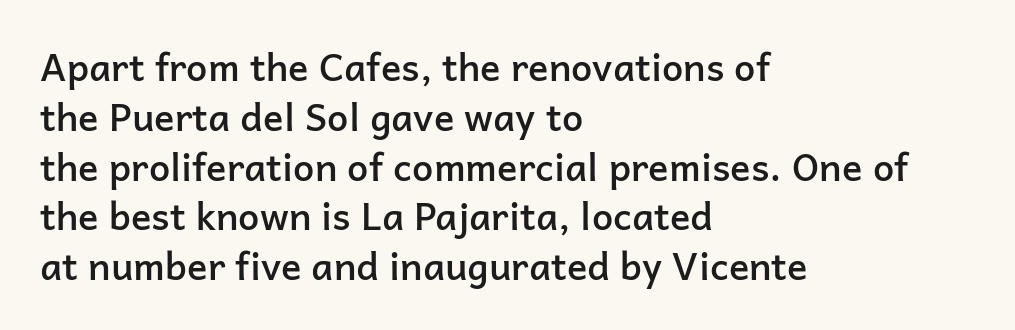
Do the letters lean? They stand straight. Moderately thickened strokes mark this as semibold type. This is sans-serif lettering, the kind often seen on screens and signage. The paragraph shown leans on its left margin. Here the designer chose a conventional face with non-uniform glyph widths. This block has exactly the height ordinary leading produces.
